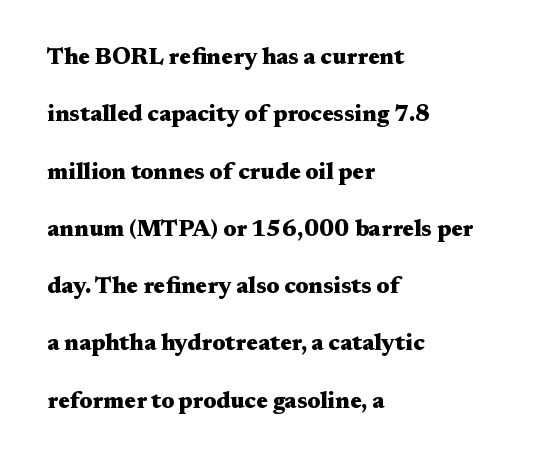
The line texture is even and compact thanks to regular tracking. The space directly below the letters is spotless. Bold? Absolutely — the strokes are thick and heavy. The typography opts for an upright posture over an oblique one. Compared with typical paragraphs, the rows here are farther apart. A student would call this left alignment; a typographer would say flush left, rag right.
